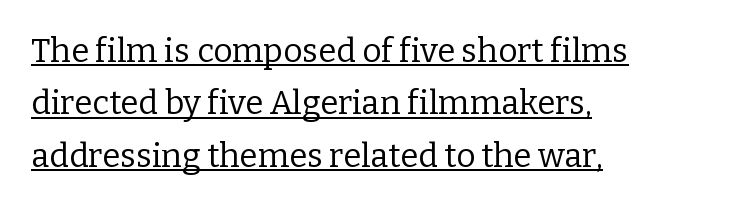
Unlike a clean sans, this face finishes its strokes with serifs. Glance below the letters and you will spot a drawn line. In CSS terms this would be text-align: left. Letters have the restrained weight of plain body copy at most. Quick note: not italic, upright. Spacing verdict: proportional, widths tailored to each character.
